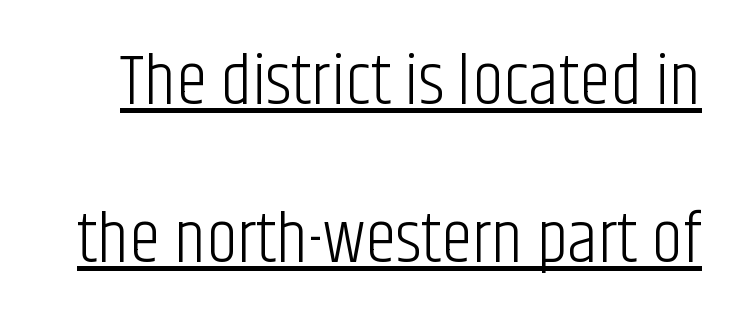
A typesetter would call this leading open, well beyond the default. This sample uses plain, unmodified letter spacing. Font category for this specimen: sans-serif. Underlining? Definitely there. The passage shown is typed in a proportional face where columns would drift. The axis of the letterforms is exactly vertical.
